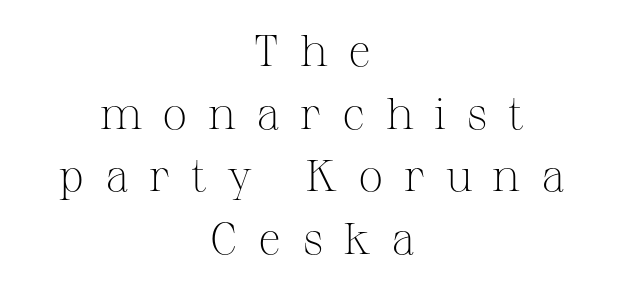
Q: Is the text bold? A: No.
Q: Is the text italic (slanted)? A: No, it is upright.
Q: Is the typeface a serif or a sans-serif typeface? A: Serif.
Q: Is the text underlined? A: No.
Q: How is the paragraph aligned? A: Centered.
Q: Is the spacing between letters normal or unusually wide? A: Unusually wide.
Q: Is the spacing between lines tight, normal or loose? A: Normal.
Q: Width (condensed, normal, or wide)? A: Normal.
Q: Stroke contrast? A: Medium.
Q: x-height? A: Medium.
Q: Monospaced? A: No.
